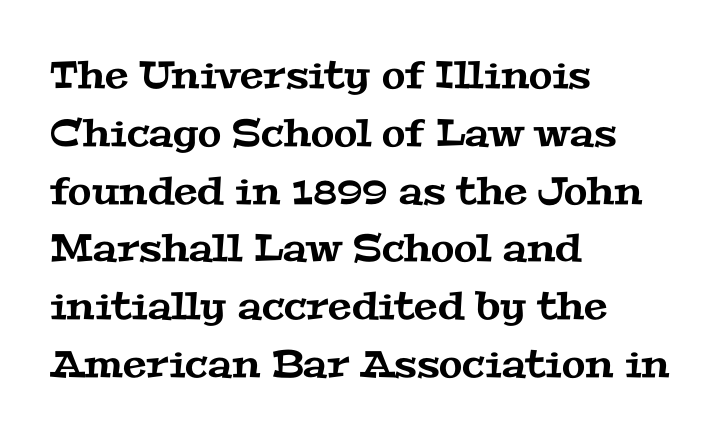
Q: Is the typeface a serif or a sans-serif typeface? A: Serif.
Q: Is the text underlined? A: No.
Q: How is the paragraph aligned? A: Left-aligned.
Q: Is the spacing between letters normal or unusually wide? A: Normal.
Q: Is the spacing between lines tight, normal or loose? A: Normal.
Q: Width (condensed, normal, or wide)? A: Wide.
Q: Stroke contrast? A: Medium.
Q: x-height? A: Medium.
Q: Monospaced? A: No.
